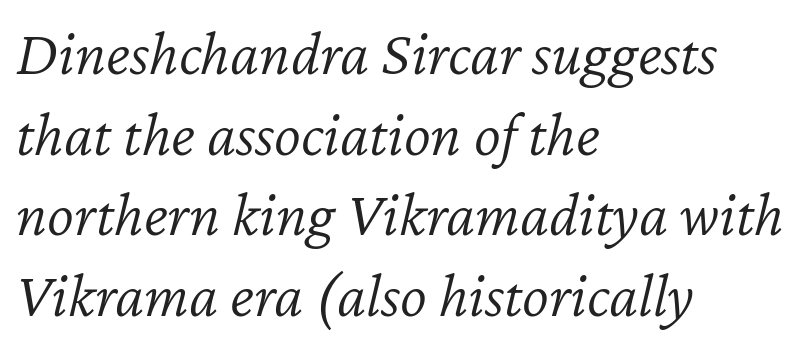
{"italic": "yes", "lean": "right", "slant_degrees": 12, "bold": "no", "weight": "light", "width": "normal", "stroke_contrast": "low", "x_height": "medium", "monospaced": "no", "underline": "no", "align": "left", "line_spacing": "normal", "line_spacing_ratio": 1.26, "letter_spacing": "normal", "letter_spacing_em": 0.0, "glyph_px": 64}
